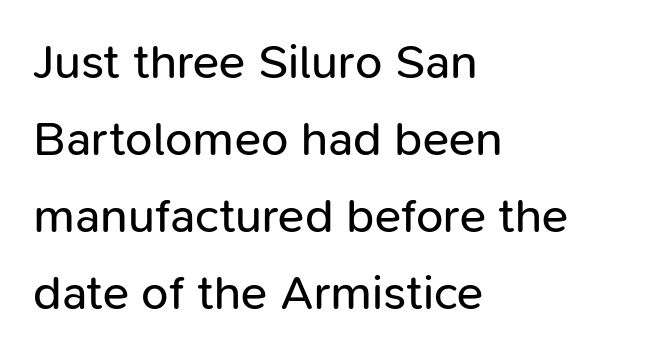
Short and long lines alike share a common starting point at left. A typesetter would mark this as roman, not italic. Weight: regular or lighter. The lines sit at an ordinary, default distance from one another. These lines are rendered in a variable-pitch font. In terms of letterform style, serifs are entirely absent.
